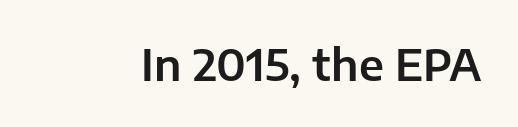
Plain, unruled lines of type. The font's upright variant was chosen for this text. I'd call this a sans setting — the letters go barefoot. Varying glyph widths throughout — classic text-font behaviour. How are the letters spaced? Ordinarily, with no added tracking.
